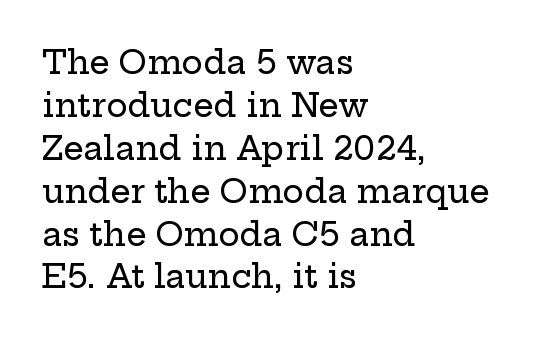
Q: Is the text italic (slanted)? A: No, it is upright.
Q: Is the typeface a serif or a sans-serif typeface? A: Serif.
Q: Is the text underlined? A: No.
Q: How is the paragraph aligned? A: Left-aligned.
Q: Is the spacing between letters normal or unusually wide? A: Normal.
Q: Is the spacing between lines tight, normal or loose? A: Normal.
Q: Width (condensed, normal, or wide)? A: Wide.
Q: Stroke contrast? A: Low.
Q: x-height? A: Medium.
Q: Monospaced? A: No.
